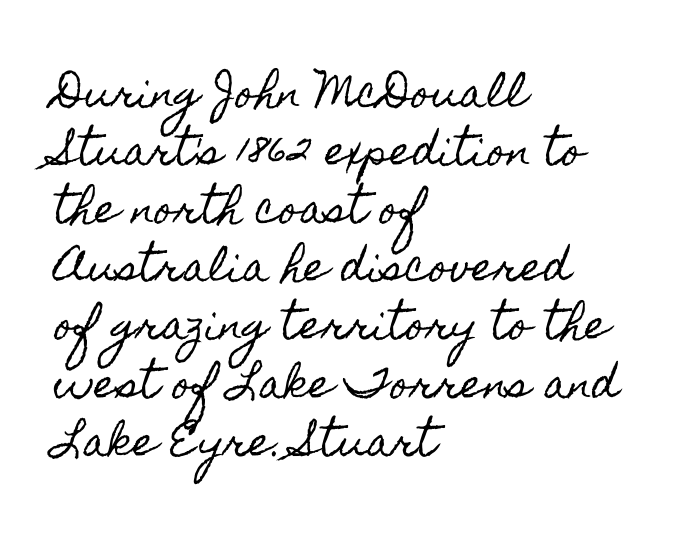
Q: Is the text italic (slanted)? A: Yes.
Q: Is the text underlined? A: No.
Q: How is the paragraph aligned? A: Left-aligned.
Q: Is the spacing between letters normal or unusually wide? A: Normal.
Q: Is the spacing between lines tight, normal or loose? A: Normal.
Q: Width (condensed, normal, or wide)? A: Condensed.
Q: x-height? A: Small.
Q: Monospaced? A: No.
